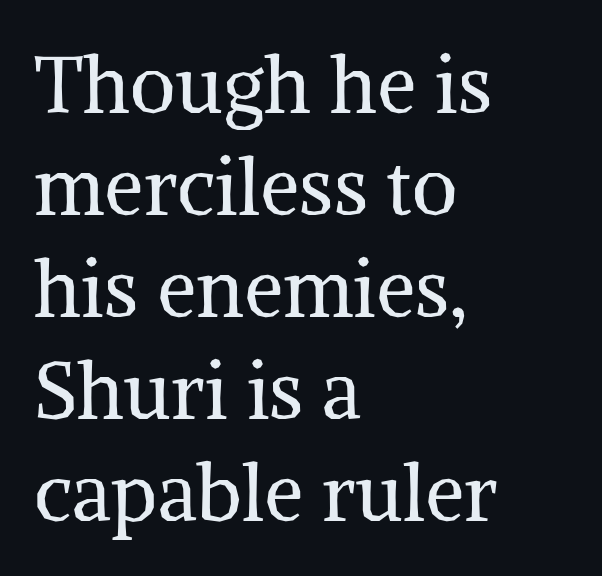
The line-height multiplier appears to be the usual default. Where is the straight margin? On the left. Posture: straight, roman, zero tilt. A clean baseline with only descenders dipping below it. Here the designer chose a conventional face with non-uniform glyph widths.
